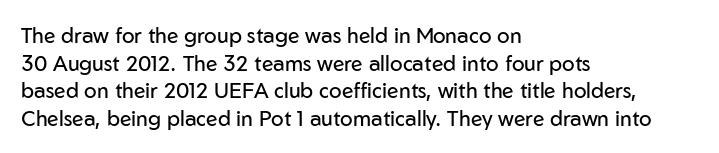
{"italic": "no", "bold": "no", "underline": "no", "align": "left", "line_spacing": "normal", "line_spacing_ratio": 1.32, "letter_spacing": "normal", "letter_spacing_em": 0.0, "glyph_px": 21}
